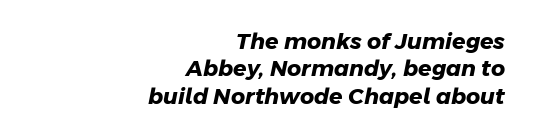
Its strokes are broad and dark, the hallmark of bold type. The area under the type is left untouched. Glyph-to-glyph distance matches everyday printed text. Reading down the block, your eye finds every line finishing at a fixed right position.
